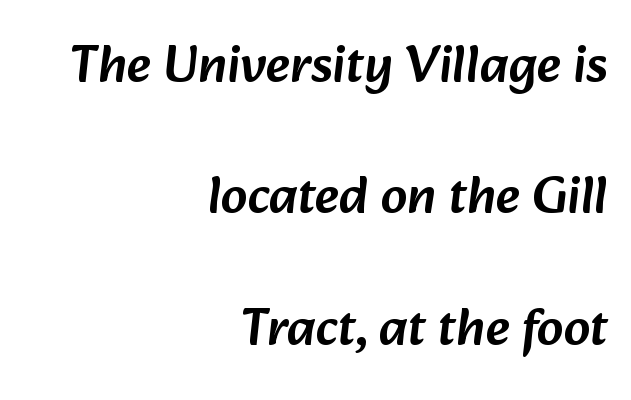
{"serif": "no", "width": "normal", "stroke_contrast": "low", "x_height": "medium", "monospaced": "no", "underline": "no", "align": "right", "line_spacing": "loose", "line_spacing_ratio": 2.48, "letter_spacing": "normal", "letter_spacing_em": 0.0, "glyph_px": 53}
